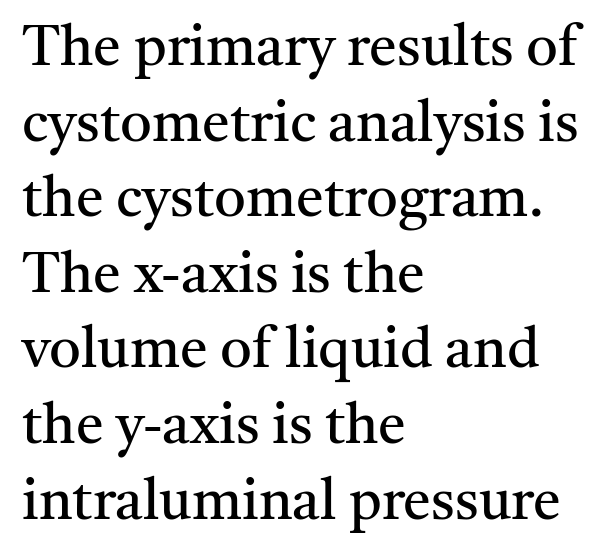
{"serif": "yes", "italic": "no", "bold": "no", "weight": "regular", "width": "normal", "stroke_contrast": "medium", "x_height": "medium", "monospaced": "no", "underline": "no", "align": "left", "line_spacing": "normal", "line_spacing_ratio": 1.35, "letter_spacing": "normal", "letter_spacing_em": 0.0, "glyph_px": 56}
